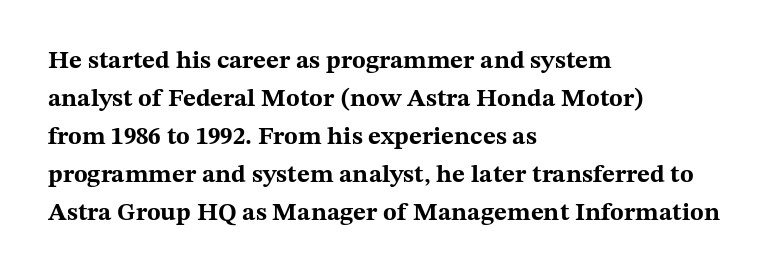
The image shows 25 px bold type, upright; set left-aligned, normal line spacing (1.52x), normal letter spacing, not underlined.
